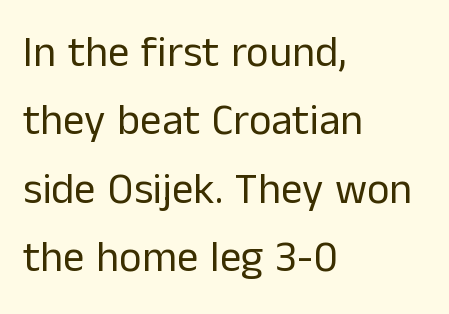
Q: Is the text bold? A: No.
Q: Is the text italic (slanted)? A: No, it is upright.
Q: Is the typeface a serif or a sans-serif typeface? A: Sans-serif.
Q: Is the text underlined? A: No.
Q: How is the paragraph aligned? A: Left-aligned.
Q: Is the spacing between letters normal or unusually wide? A: Normal.
Q: Is the spacing between lines tight, normal or loose? A: Normal.
Q: Width (condensed, normal, or wide)? A: Normal.
Q: Stroke contrast? A: Low.
Q: x-height? A: Medium.
Q: Monospaced? A: No.
